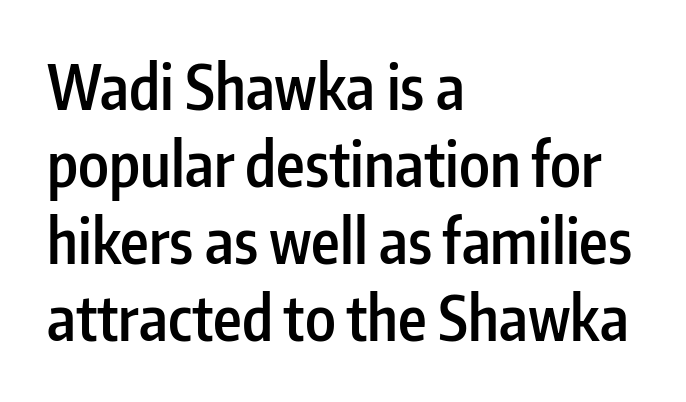
{"serif": "no", "italic": "no", "bold": "semi", "weight": "semibold", "width": "condensed", "stroke_contrast": "low", "x_height": "medium", "monospaced": "no", "underline": "no", "align": "left", "line_spacing": "normal", "line_spacing_ratio": 1.26, "letter_spacing": "normal", "letter_spacing_em": 0.0, "glyph_px": 61}
